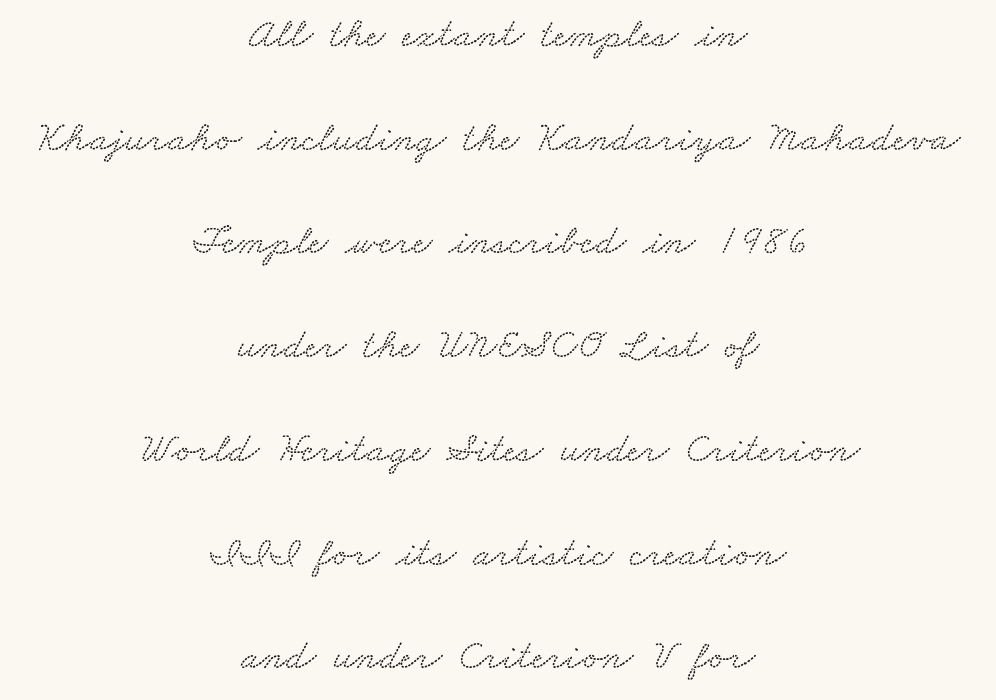
Is there much room between lines? Yes — plenty of vertical air separates them. Bare-footed words on every line. The lines in this sample share a center point and differ in where they start and stop. The designer went with a serif here, giving each stem small feet. Words appear dense and cohesive because spacing is normal.
